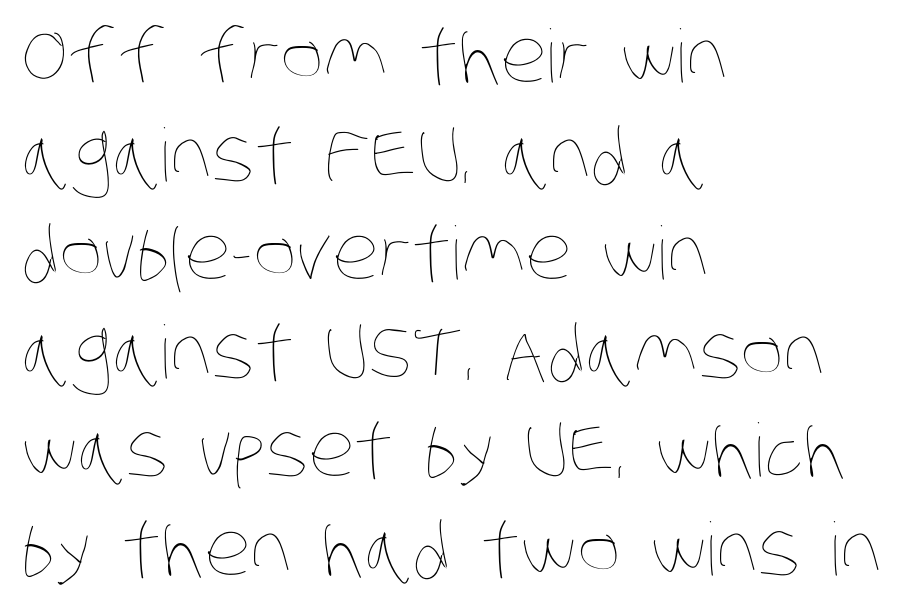
The block of text has a typical density, with ordinary space between rows. Each word holds together tightly as a unit, with standard inter-letter gaps. Anything drawn beneath the words? Only blank space. No chunkiness to these letters — they're not bold. Each letter keeps its own natural width here, so spacing adapts to shape.
